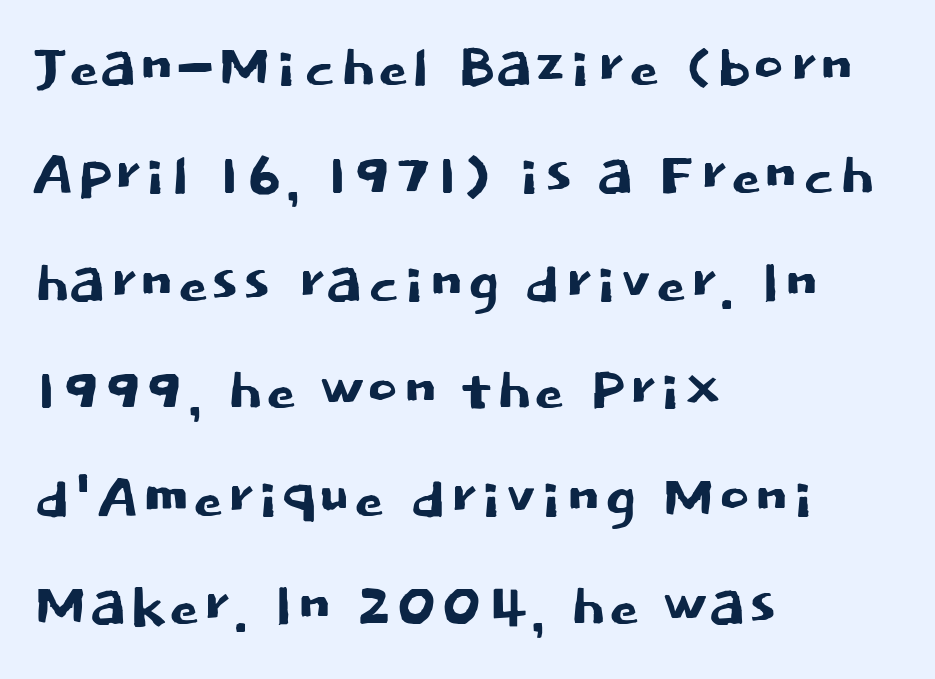
Proportional: the letters do not fall into vertical columns. Alignment: flush left. A roman cut, with each character standing at attention. Decoration check: the copy has no underline. This block has exactly the height ordinary leading produces.
